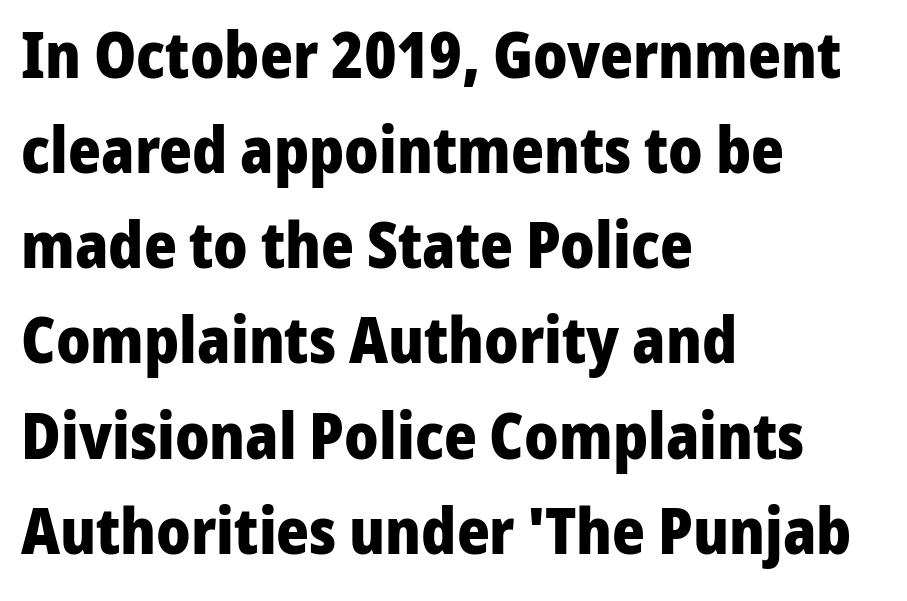
{"serif": "no", "italic": "no", "bold": "yes", "weight": "heavy", "width": "normal", "stroke_contrast": "low", "x_height": "medium", "monospaced": "no", "underline": "no", "align": "left", "line_spacing": "normal", "line_spacing_ratio": 1.51, "letter_spacing": "normal", "letter_spacing_em": 0.0, "glyph_px": 63}
